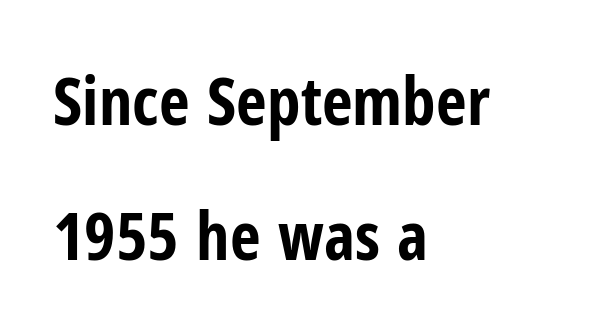
{"serif": "no", "italic": "no", "bold": "yes", "weight": "bold", "width": "condensed", "stroke_contrast": "low", "x_height": "medium", "monospaced": "no", "underline": "no", "align": "left", "line_spacing": "loose", "line_spacing_ratio": 2.02, "letter_spacing": "normal", "letter_spacing_em": 0.0, "glyph_px": 67}
